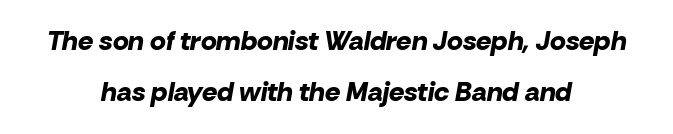
Q: Is the text bold? A: Yes.
Q: Is the text italic (slanted)? A: Yes, it leans right by about 10 degrees.
Q: Is the text underlined? A: No.
Q: How is the paragraph aligned? A: Centered.
Q: Is the spacing between letters normal or unusually wide? A: Normal.
